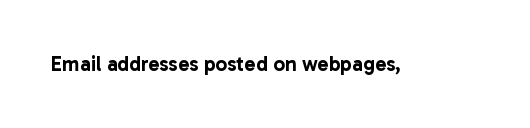
{"italic": "no", "underline": "no", "letter_spacing": "normal", "letter_spacing_em": 0.0, "glyph_px": 21}
